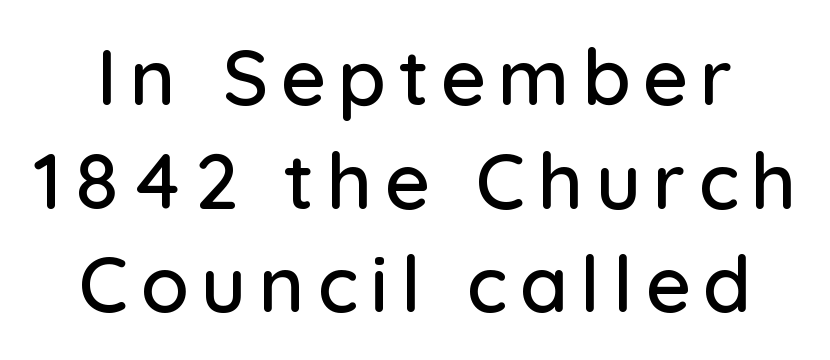
{"serif": "no", "italic": "no", "width": "normal", "stroke_contrast": "low", "x_height": "medium", "monospaced": "no", "underline": "no", "line_spacing": "normal", "line_spacing_ratio": 1.33, "glyph_px": 78}
